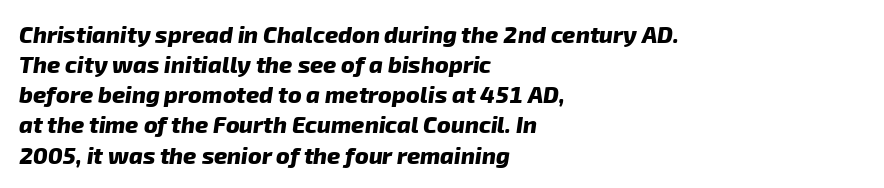
The image shows 23 px bold type; set left-aligned, normal line spacing (1.31x), normal letter spacing, not underlined.
